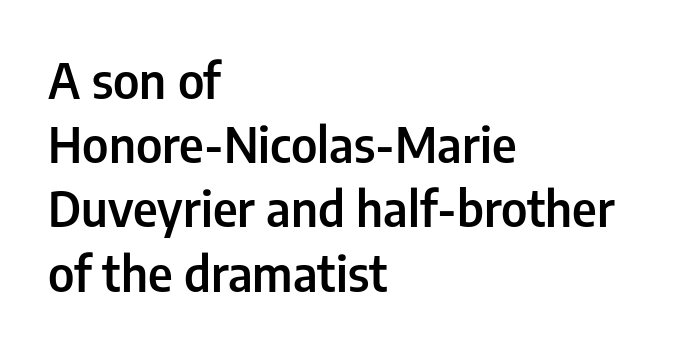
{"serif": "no", "italic": "no", "bold": "semi", "weight": "semibold", "width": "condensed", "stroke_contrast": "low", "x_height": "medium", "monospaced": "no", "underline": "no", "align": "left", "line_spacing": "normal", "line_spacing_ratio": 1.31, "letter_spacing": "normal", "letter_spacing_em": 0.0, "glyph_px": 49}
